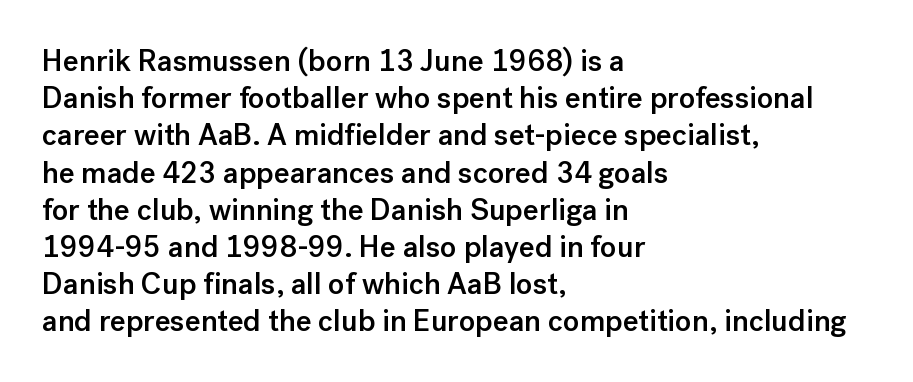
{"serif": "no", "italic": "no", "bold": "semi", "weight": "semibold", "width": "normal", "stroke_contrast": "low", "x_height": "medium", "monospaced": "no", "underline": "no", "align": "left", "line_spacing_ratio": 1.24, "letter_spacing": "normal", "letter_spacing_em": 0.0, "glyph_px": 30}
